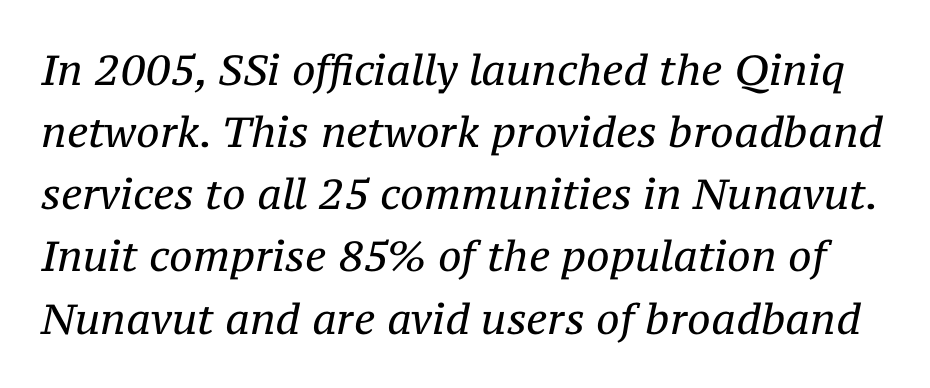
The image shows 42 px regular-weight serif type, italic (leaning right); set normal line spacing (1.48x), normal letter spacing, not underlined; medium stroke contrast and a medium x-height.
